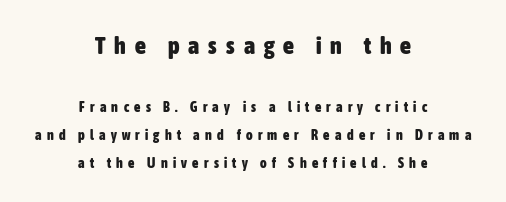
The image shows 24 px bold type, upright; set centered, loose line spacing (1.99x), unusually wide letter spacing (+0.38 em), not underlined; the first (top) block is 1.71x larger.
